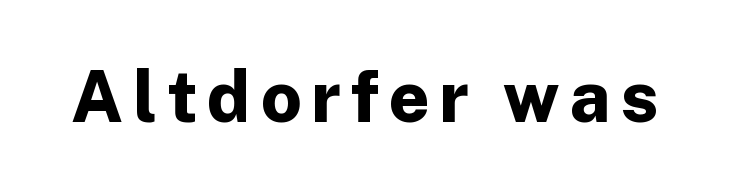
The image shows 71 px bold sans-serif type, upright; set not underlined; low stroke contrast and a medium x-height.
